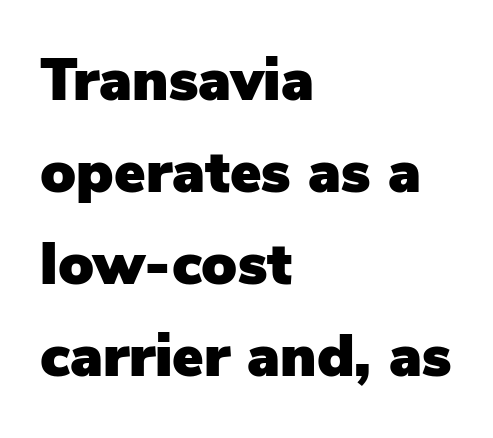
The lettering stays uniformly vertical, giving the passage a roman look. The passage shown stacks its lines at a standard gap. Underlining? Definitely not there. The typesetter chose a ragged-right arrangement here. Here the glyphs are tracked normally, forming tight word shapes. The rendering shows plain stroke endings on the letterforms — a sans-serif design.
